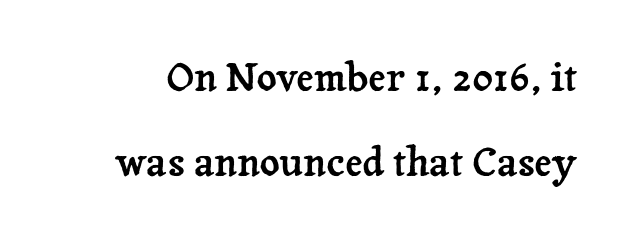
Check under the words: just untouched page. Think of a printed novel: that variable character pitch is what you see here. Default kerning and tracking; the words read as compact shapes. No italicization has been applied; the sample stays upright.
